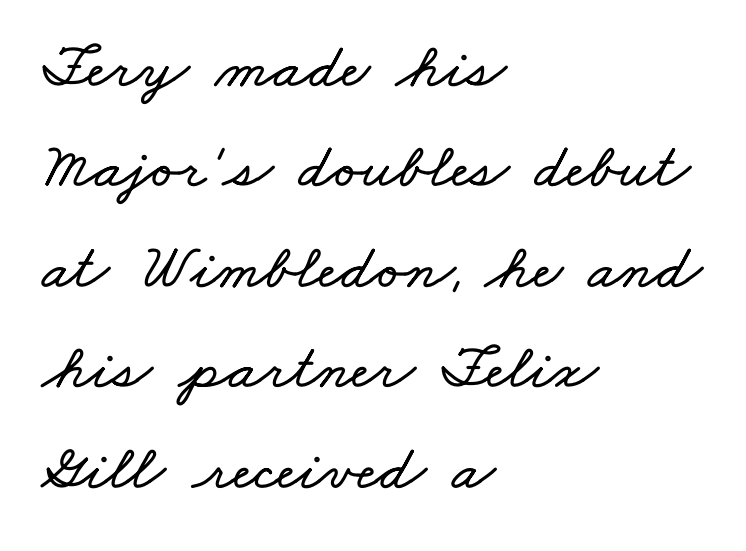
Q: Is the text underlined? A: No.
Q: How is the paragraph aligned? A: Left-aligned.
Q: Is the spacing between letters normal or unusually wide? A: Normal.
Q: Is the spacing between lines tight, normal or loose? A: Normal.
Q: Width (condensed, normal, or wide)? A: Wide.
Q: Stroke contrast? A: Low.
Q: x-height? A: Small.
Q: Monospaced? A: No.
